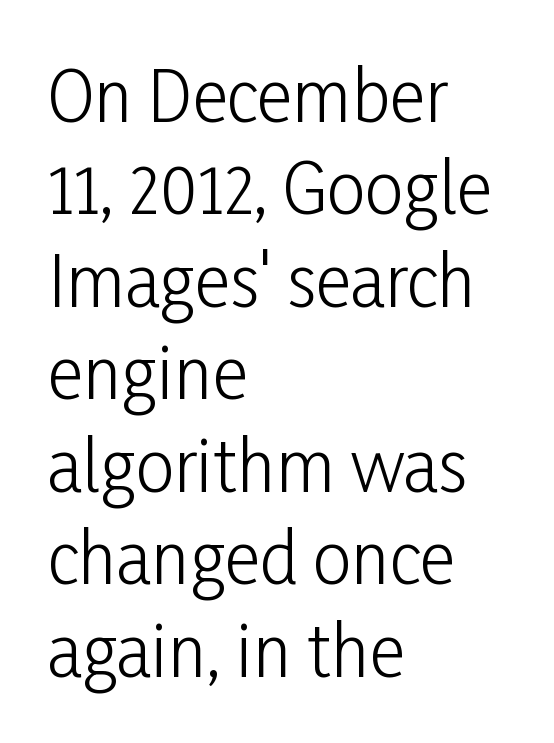
Q: Is the text bold? A: No.
Q: Is the text italic (slanted)? A: No, it is upright.
Q: Is the typeface a serif or a sans-serif typeface? A: Sans-serif.
Q: Is the text underlined? A: No.
Q: How is the paragraph aligned? A: Left-aligned.
Q: Is the spacing between letters normal or unusually wide? A: Normal.
Q: Is the spacing between lines tight, normal or loose? A: Normal.
Q: Width (condensed, normal, or wide)? A: Condensed.
Q: Stroke contrast? A: Low.
Q: x-height? A: Medium.
Q: Monospaced? A: No.
